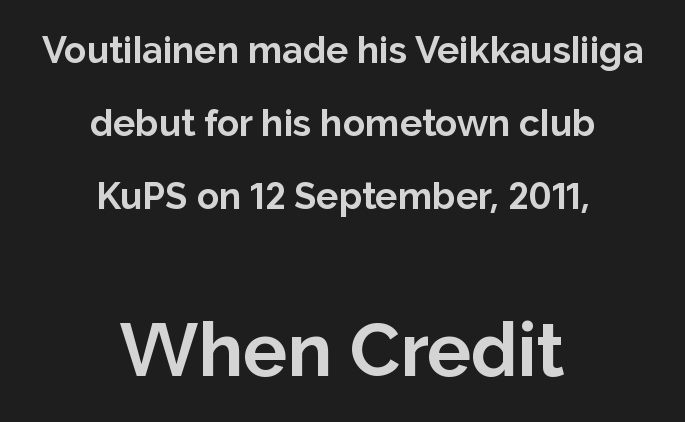
{"serif": "no", "italic": "no", "bold": "yes", "weight": "bold", "width": "normal", "stroke_contrast": "low", "x_height": "medium", "monospaced": "no", "underline": "no", "align": "center", "line_spacing": "loose", "line_spacing_ratio": 1.97, "letter_spacing": "normal", "letter_spacing_em": 0.0, "larger_block": "second", "size_ratio": 2.0, "glyph_px": 74}
